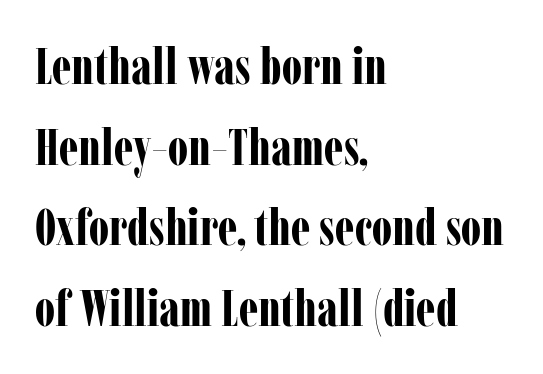
{"serif": "yes", "italic": "no", "bold": "yes", "weight": "bold", "width": "condensed", "stroke_contrast": "low", "x_height": "medium", "monospaced": "no", "underline": "no", "align": "left", "line_spacing": "normal", "line_spacing_ratio": 1.58, "letter_spacing": "normal", "letter_spacing_em": 0.0, "glyph_px": 51}
